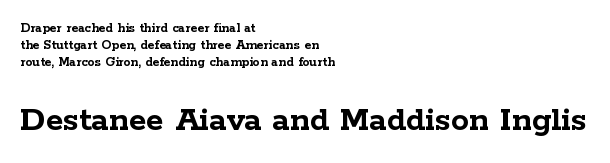
The image shows 36 px semibold, wide serif type, upright; set left-aligned, line spacing 1.23x, normal letter spacing, not underlined; the second (bottom) block is 2.57x larger; low stroke contrast and a medium x-height.
